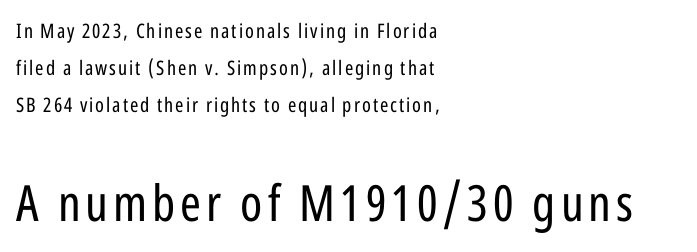
The image shows 50 px regular-weight, condensed sans-serif type, upright; set left-aligned, line spacing 1.85x, not underlined; the second (bottom) block is 2.5x larger; low stroke contrast and a medium x-height.
